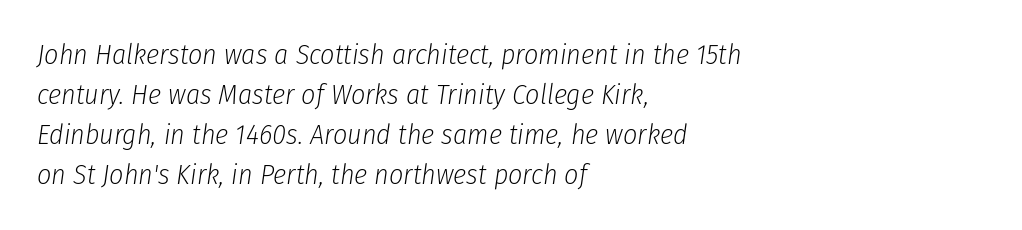
Proportional: the letters do not fall into vertical columns. Emphasis-style slanted type is in use. Characters follow at the spacing the type designer built in. Each stroke keeps to a modest, everyday thickness or less. Notice how descenders clear the ascenders below comfortably — that's standard leading. Bare-footed words on every line.
